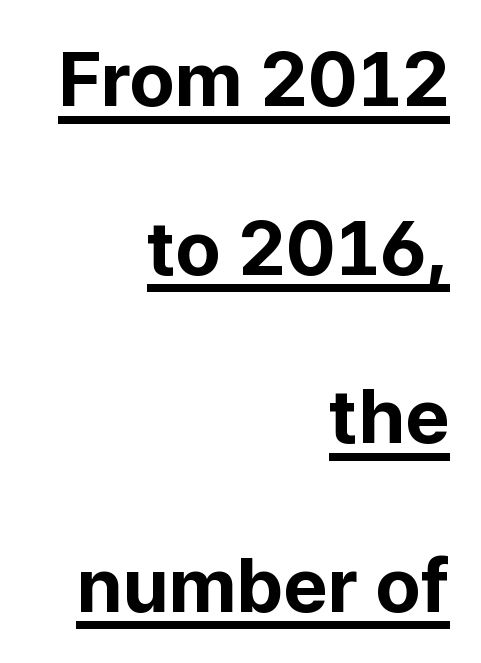
{"serif": "no", "italic": "no", "bold": "yes", "weight": "bold", "width": "normal", "stroke_contrast": "low", "x_height": "medium", "monospaced": "no", "underline": "yes", "align": "right", "line_spacing": "loose", "line_spacing_ratio": 2.19, "letter_spacing": "normal", "letter_spacing_em": 0.0, "glyph_px": 77}
